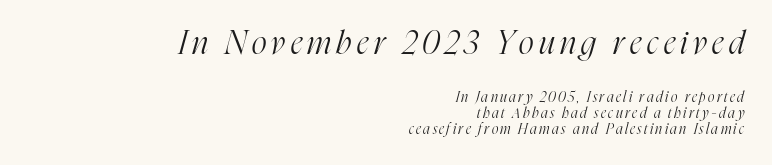
The image shows 32 px light, condensed serif type, italic (leaning right); set right-aligned, tight line spacing (1.14x), not underlined; the first (top) block is 2.29x larger; high stroke contrast and a medium x-height.
